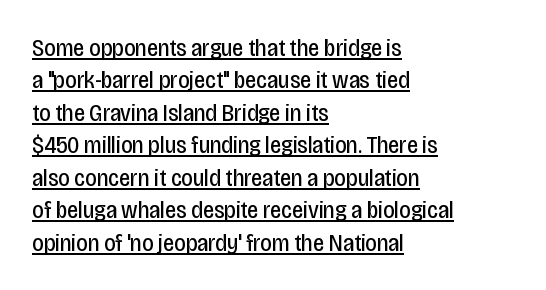
Weight class: somewhere from thin through regular. The passage shown stacks its lines at a standard gap. Casual observation: everything's shoved over to the left. Quick note: not italic, upright.
